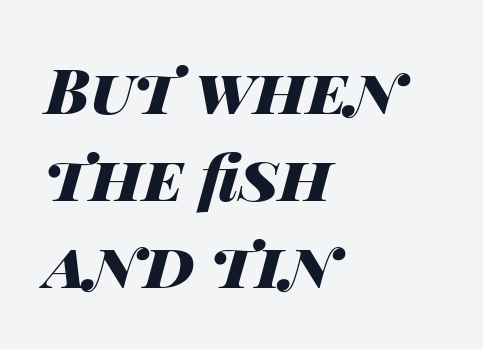
You can tell it's italic because the verticals aren't actually vertical. Students, this is bold: see how much ink each stroke carries. Horizontal alignment here is leftward, the default for most running prose. Underlining? Definitely not there.
